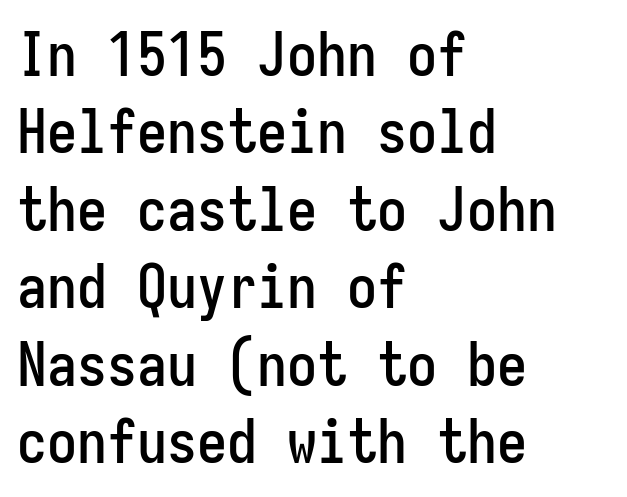
The image shows 60 px condensed sans-serif type, upright, monospaced; set left-aligned, normal line spacing (1.29x), normal letter spacing, not underlined; low stroke contrast and a medium x-height.
